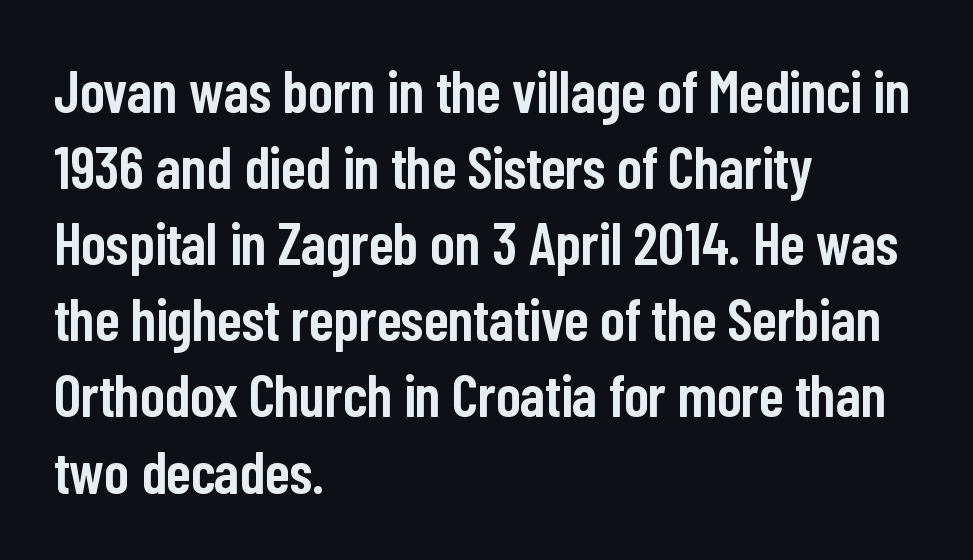
Q: Is the text bold? A: Semi-bold.
Q: Is the text italic (slanted)? A: No, it is upright.
Q: Is the typeface a serif or a sans-serif typeface? A: Sans-serif.
Q: Is the text underlined? A: No.
Q: How is the paragraph aligned? A: Left-aligned.
Q: Is the spacing between letters normal or unusually wide? A: Normal.
Q: Is the spacing between lines tight, normal or loose? A: Normal.
Q: Width (condensed, normal, or wide)? A: Condensed.
Q: Stroke contrast? A: Low.
Q: x-height? A: Medium.
Q: Monospaced? A: No.
